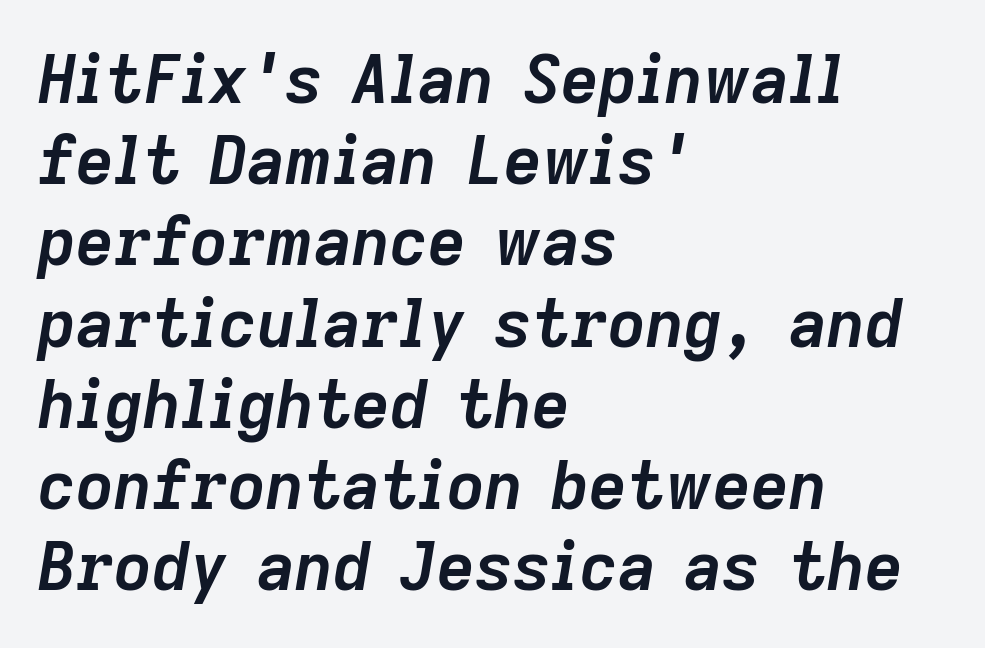
This sample uses an oblique cut, with every glyph tilted off the vertical. Students, this is bold: see how much ink each stroke carries. Lines of text with bare space underneath. The letters sit at their default tracking, neither squeezed nor spread. Looks like regular typesetting: each glyph gets only the width it needs. This rendering uses left alignment, leaving the right contour irregular.
